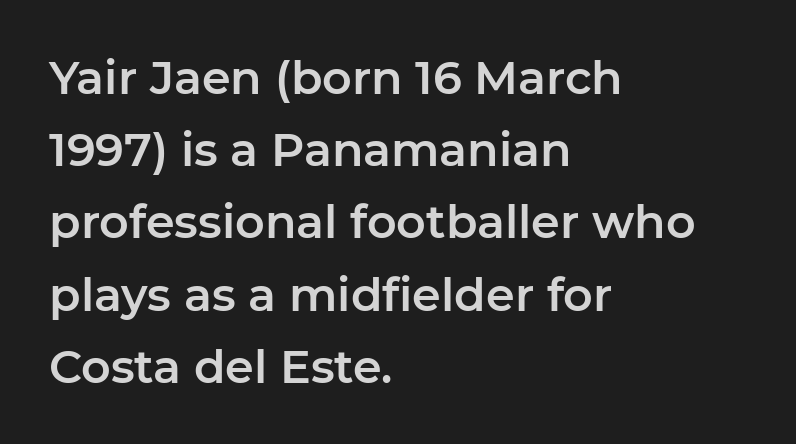
Between one letter and the next there's only the usual sliver of space. Do the letters lean? They stand straight. Font category for this specimen: sans-serif. The space beneath each line is pristine and unruled.
